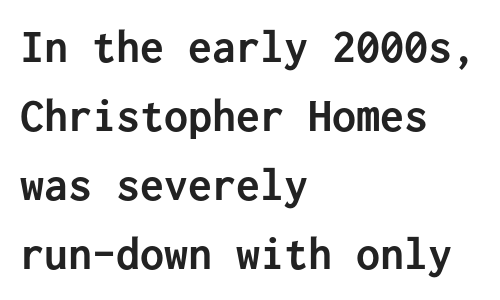
Q: Is the text bold? A: Yes.
Q: Is the text italic (slanted)? A: No, it is upright.
Q: Is the typeface a serif or a sans-serif typeface? A: Sans-serif.
Q: Is the text underlined? A: No.
Q: How is the paragraph aligned? A: Left-aligned.
Q: Is the spacing between letters normal or unusually wide? A: Normal.
Q: Is the spacing between lines tight, normal or loose? A: Normal.
Q: Width (condensed, normal, or wide)? A: Normal.
Q: Stroke contrast? A: Low.
Q: x-height? A: Medium.
Q: Monospaced? A: Yes.
